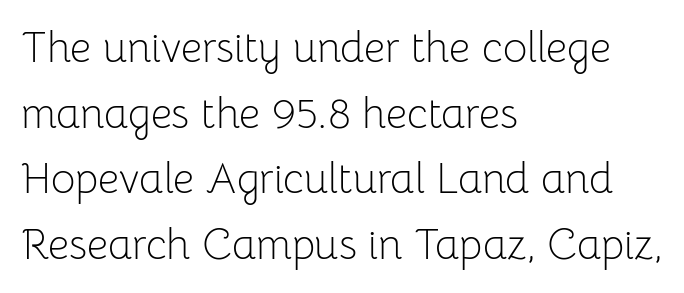
Q: Is the text bold? A: No.
Q: Is the text italic (slanted)? A: No, it is upright.
Q: Is the typeface a serif or a sans-serif typeface? A: Sans-serif.
Q: Is the text underlined? A: No.
Q: How is the paragraph aligned? A: Left-aligned.
Q: Is the spacing between letters normal or unusually wide? A: Normal.
Q: Is the spacing between lines tight, normal or loose? A: Normal.
Q: Width (condensed, normal, or wide)? A: Normal.
Q: Stroke contrast? A: Low.
Q: x-height? A: Medium.
Q: Monospaced? A: No.
